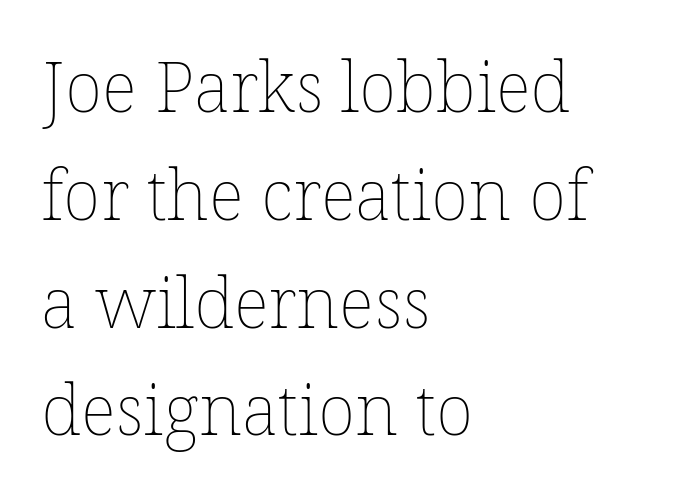
{"italic": "no", "bold": "no", "weight": "thin", "width": "normal", "stroke_contrast": "low", "x_height": "medium", "monospaced": "no", "underline": "no", "align": "left", "line_spacing": "normal", "line_spacing_ratio": 1.54, "letter_spacing": "normal", "letter_spacing_em": 0.0, "glyph_px": 70}
